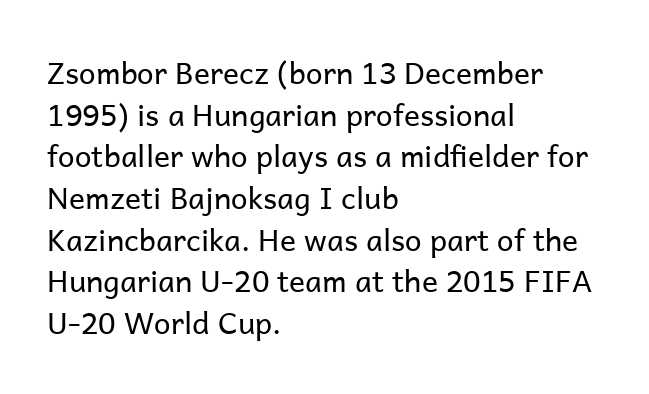
Q: Is the text bold? A: No.
Q: Is the text italic (slanted)? A: No, it is upright.
Q: Is the typeface a serif or a sans-serif typeface? A: Sans-serif.
Q: Is the text underlined? A: No.
Q: How is the paragraph aligned? A: Left-aligned.
Q: Is the spacing between letters normal or unusually wide? A: Normal.
Q: Is the spacing between lines tight, normal or loose? A: Normal.
Q: Width (condensed, normal, or wide)? A: Normal.
Q: Stroke contrast? A: Low.
Q: x-height? A: Medium.
Q: Monospaced? A: No.
